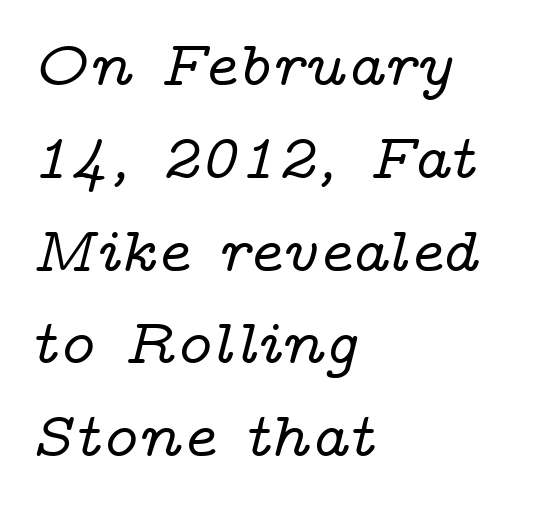
{"serif": "yes", "italic": "yes", "lean": "right", "slant_degrees": 14, "width": "wide", "stroke_contrast": "low", "x_height": "medium", "monospaced": "no", "underline": "no", "align": "left", "line_spacing": "normal", "line_spacing_ratio": 1.45, "letter_spacing": "normal", "letter_spacing_em": 0.0, "glyph_px": 64}
